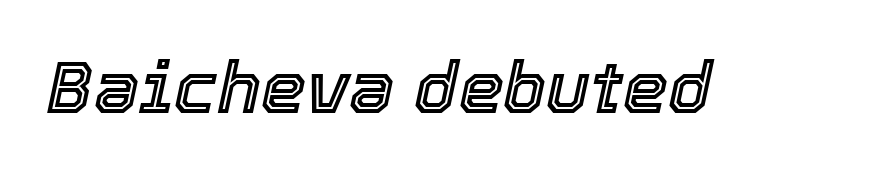
Think of a printed novel: that variable character pitch is what you see here. Glyph-to-glyph distance matches everyday printed text. Observe the lean: these are italic letterforms. A bare baseline throughout the passage.
